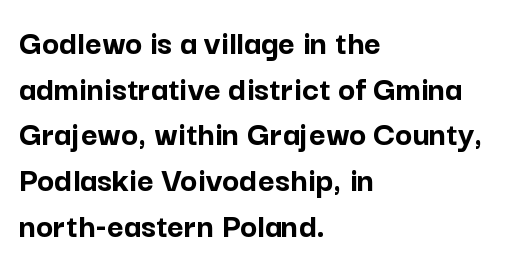
{"serif": "no", "italic": "no", "bold": "yes", "weight": "semibold", "width": "normal", "stroke_contrast": "low", "x_height": "medium", "monospaced": "no", "underline": "no", "align": "left", "line_spacing": "normal", "line_spacing_ratio": 1.27, "letter_spacing": "normal", "letter_spacing_em": 0.0, "glyph_px": 36}
